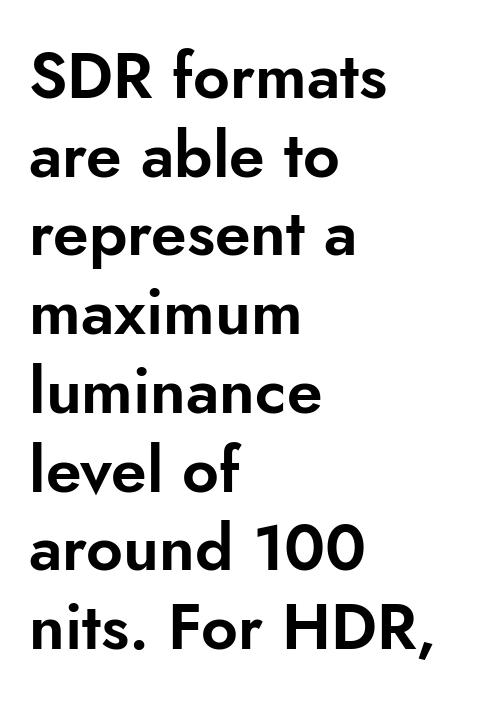
{"serif": "no", "italic": "no", "width": "normal", "stroke_contrast": "low", "x_height": "small", "monospaced": "no", "underline": "no", "align": "left", "line_spacing_ratio": 1.23, "letter_spacing": "normal", "letter_spacing_em": 0.0, "glyph_px": 64}
